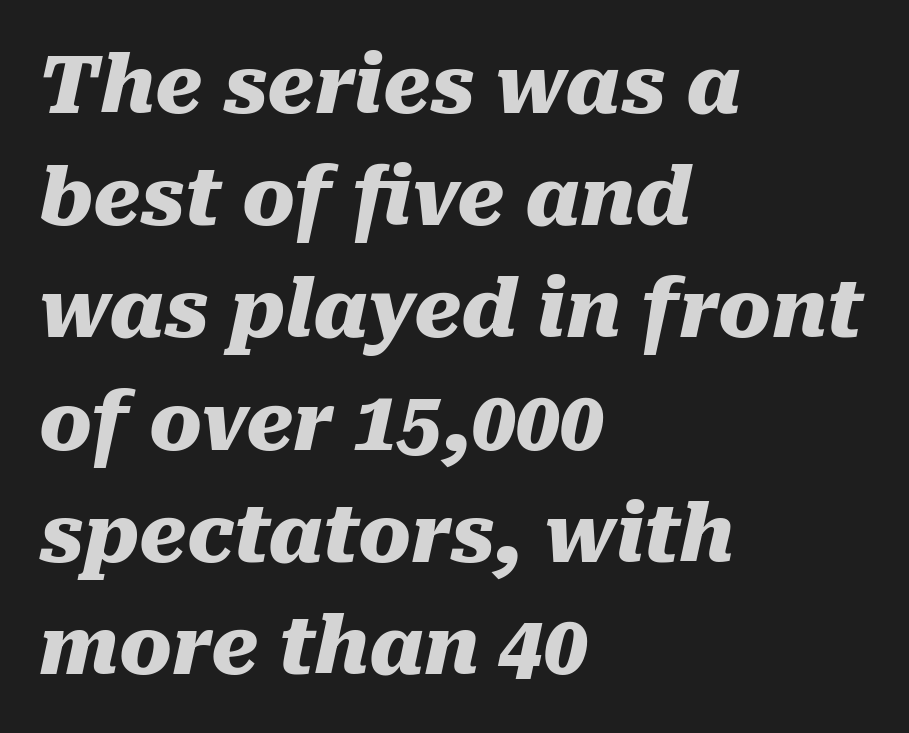
Q: Is the text bold? A: Yes.
Q: Is the text italic (slanted)? A: Yes, it leans right by about 10 degrees.
Q: Is the text underlined? A: No.
Q: How is the paragraph aligned? A: Left-aligned.
Q: Is the spacing between letters normal or unusually wide? A: Normal.
Q: Is the spacing between lines tight, normal or loose? A: Normal.
Q: Width (condensed, normal, or wide)? A: Normal.
Q: Stroke contrast? A: Medium.
Q: x-height? A: Medium.
Q: Monospaced? A: No.
